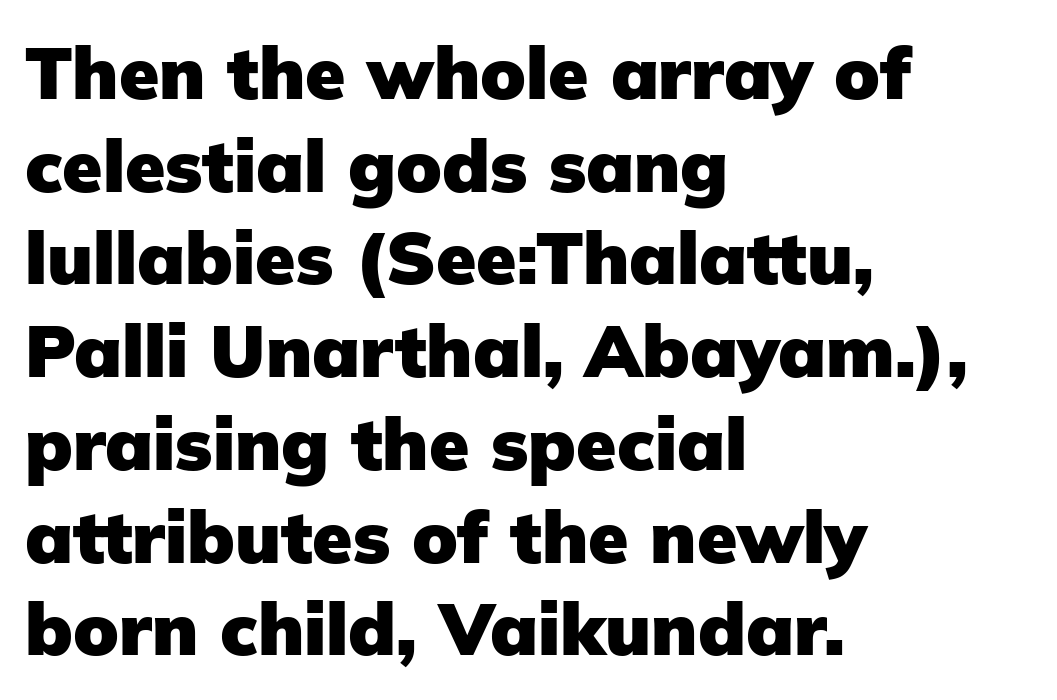
{"serif": "no", "italic": "no", "bold": "yes", "weight": "heavy", "width": "normal", "stroke_contrast": "low", "x_height": "medium", "monospaced": "no", "underline": "no", "align": "left", "line_spacing": "normal", "line_spacing_ratio": 1.27, "letter_spacing": "normal", "letter_spacing_em": 0.0, "glyph_px": 73}
